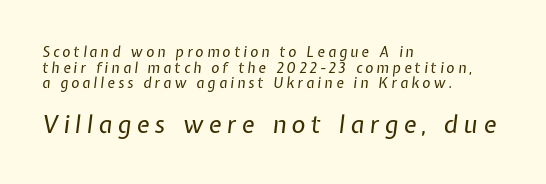
{"italic": "yes", "lean": "right", "slant_degrees": 7, "bold": "no", "underline": "no", "align": "left", "line_spacing": "tight", "line_spacing_ratio": 1.12, "letter_spacing": "wide", "letter_spacing_em": 0.23, "larger_block": "second", "size_ratio": 1.71, "glyph_px": 24}
